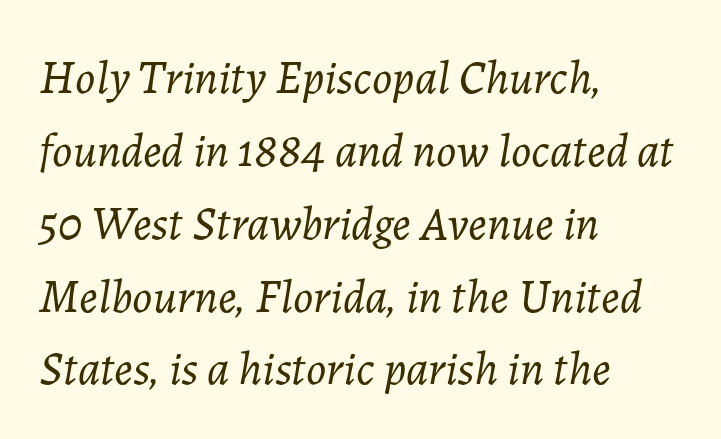
Bare-footed words on every line. Bold? No — there's no thickening of the strokes. This sample has the flowing, uneven cadence of proportional lettering. Is the block centered? No — it sits flush against the left margin.
